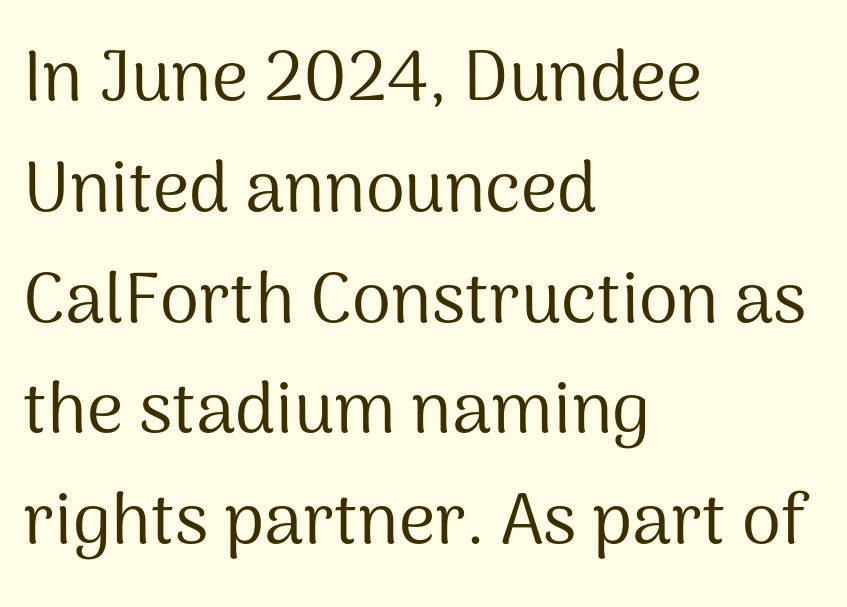
Q: Is the text bold? A: No.
Q: Is the text italic (slanted)? A: No, it is upright.
Q: Is the typeface a serif or a sans-serif typeface? A: Sans-serif.
Q: Is the text underlined? A: No.
Q: How is the paragraph aligned? A: Left-aligned.
Q: Is the spacing between letters normal or unusually wide? A: Normal.
Q: Is the spacing between lines tight, normal or loose? A: Normal.
Q: Width (condensed, normal, or wide)? A: Normal.
Q: Stroke contrast? A: Medium.
Q: x-height? A: Medium.
Q: Monospaced? A: No.
